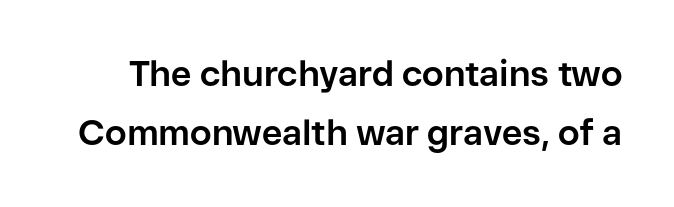
The image shows 35 px bold sans-serif type, upright; set normal line spacing (1.7x), normal letter spacing, not underlined; low stroke contrast and a medium x-height.
